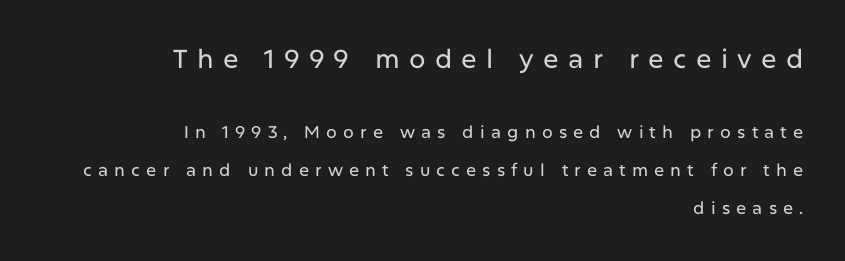
{"italic": "no", "underline": "no", "align": "right", "line_spacing": "loose", "line_spacing_ratio": 2.23, "letter_spacing": "wide", "letter_spacing_em": 0.36, "larger_block": "first", "size_ratio": 1.53, "glyph_px": 26}
